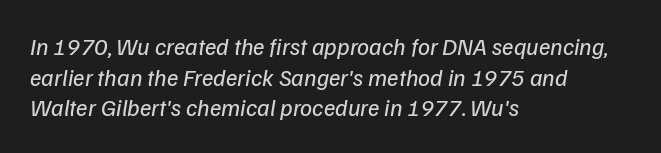
{"bold": "no", "underline": "no", "align": "left", "line_spacing": "normal", "line_spacing_ratio": 1.28, "letter_spacing": "normal", "letter_spacing_em": 0.0, "glyph_px": 24}
